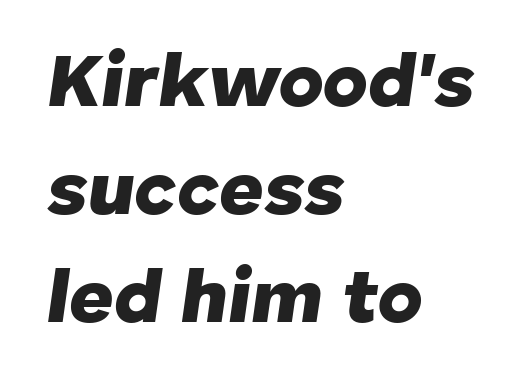
{"italic": "yes", "lean": "right", "slant_degrees": 8, "bold": "yes", "weight": "heavy", "width": "normal", "stroke_contrast": "low", "x_height": "medium", "monospaced": "no", "underline": "no", "align": "left", "line_spacing": "normal", "line_spacing_ratio": 1.4, "letter_spacing": "normal", "letter_spacing_em": 0.0, "glyph_px": 77}
